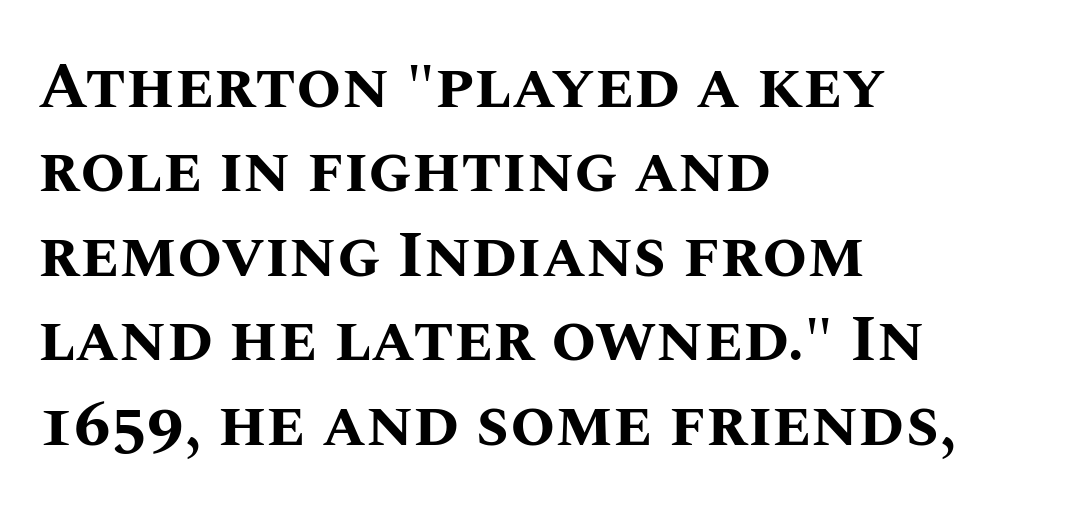
{"italic": "no", "bold": "yes", "weight": "bold", "width": "normal", "stroke_contrast": "medium", "x_height": "large", "monospaced": "no", "underline": "no", "align": "left", "line_spacing": "normal", "line_spacing_ratio": 1.3, "letter_spacing": "normal", "letter_spacing_em": 0.0, "glyph_px": 65}
